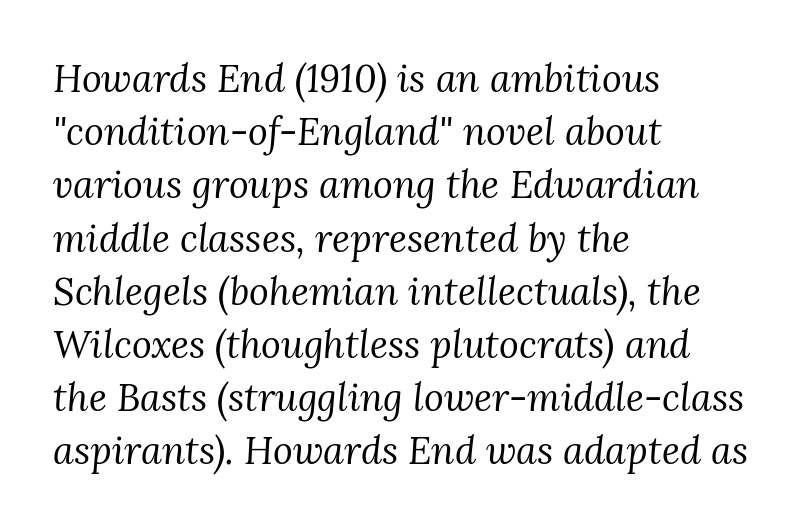
{"serif": "yes", "italic": "yes", "lean": "right", "slant_degrees": 3, "bold": "no", "weight": "regular", "width": "normal", "stroke_contrast": "medium", "x_height": "medium", "monospaced": "no", "underline": "no", "align": "left", "line_spacing": "normal", "line_spacing_ratio": 1.4, "letter_spacing": "normal", "letter_spacing_em": 0.0, "glyph_px": 38}
